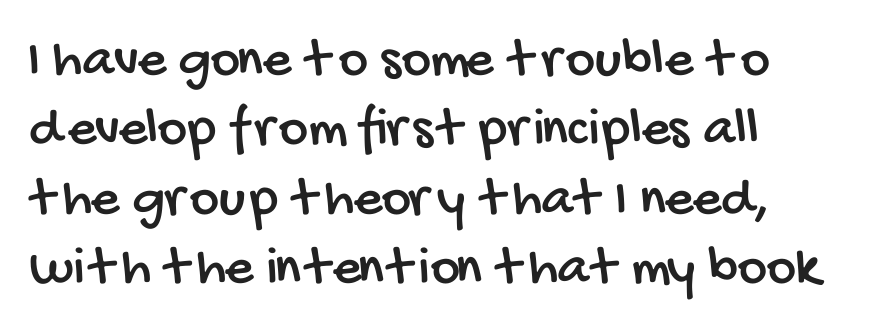
Q: Is the typeface a serif or a sans-serif typeface? A: Sans-serif.
Q: Is the text underlined? A: No.
Q: How is the paragraph aligned? A: Left-aligned.
Q: Is the spacing between letters normal or unusually wide? A: Normal.
Q: Width (condensed, normal, or wide)? A: Condensed.
Q: Stroke contrast? A: Low.
Q: x-height? A: Large.
Q: Monospaced? A: No.
